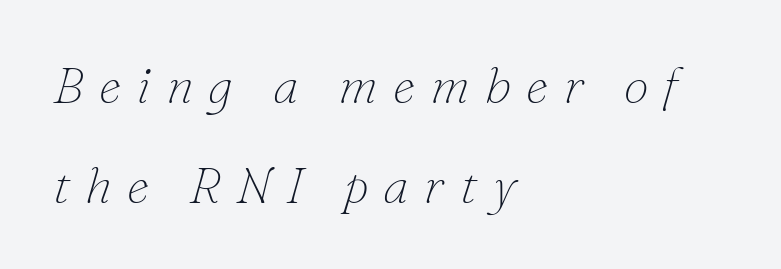
Q: Is the text bold? A: No.
Q: Is the text italic (slanted)? A: Yes, it leans right by about 16 degrees.
Q: Is the typeface a serif or a sans-serif typeface? A: Serif.
Q: Is the text underlined? A: No.
Q: How is the paragraph aligned? A: Left-aligned.
Q: Is the spacing between letters normal or unusually wide? A: Unusually wide.
Q: Is the spacing between lines tight, normal or loose? A: Loose.
Q: Width (condensed, normal, or wide)? A: Normal.
Q: Stroke contrast? A: Low.
Q: x-height? A: Small.
Q: Monospaced? A: No.
